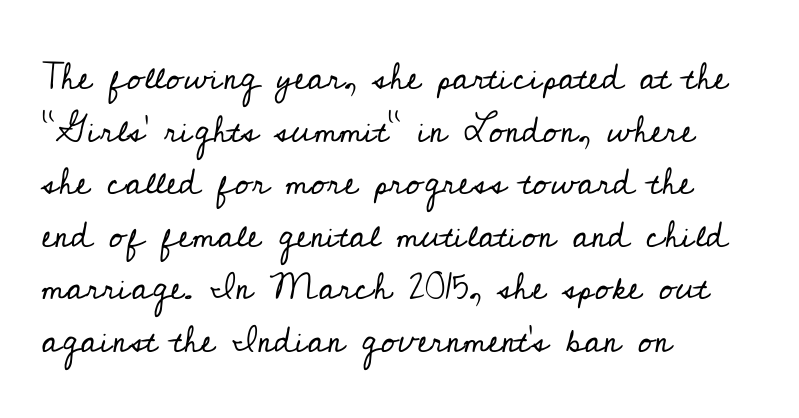
{"serif": "yes", "bold": "no", "weight": "regular", "width": "normal", "stroke_contrast": "low", "x_height": "small", "monospaced": "no", "underline": "no", "align": "left", "line_spacing": "normal", "line_spacing_ratio": 1.42, "letter_spacing": "normal", "letter_spacing_em": 0.0, "glyph_px": 37}
